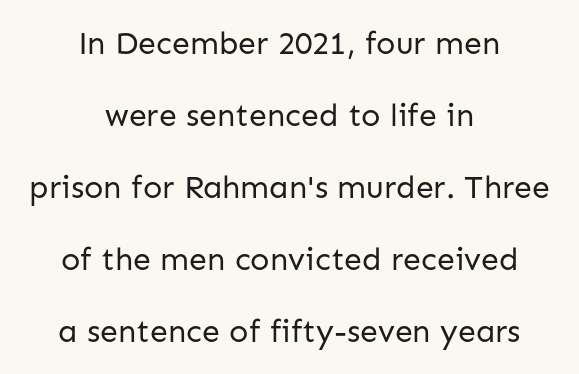
Q: Is the text bold? A: No.
Q: Is the text italic (slanted)? A: No, it is upright.
Q: Is the typeface a serif or a sans-serif typeface? A: Sans-serif.
Q: Is the text underlined? A: No.
Q: How is the paragraph aligned? A: Centered.
Q: Is the spacing between letters normal or unusually wide? A: Normal.
Q: Is the spacing between lines tight, normal or loose? A: Loose.
Q: Width (condensed, normal, or wide)? A: Normal.
Q: Stroke contrast? A: Low.
Q: x-height? A: Medium.
Q: Monospaced? A: No.
